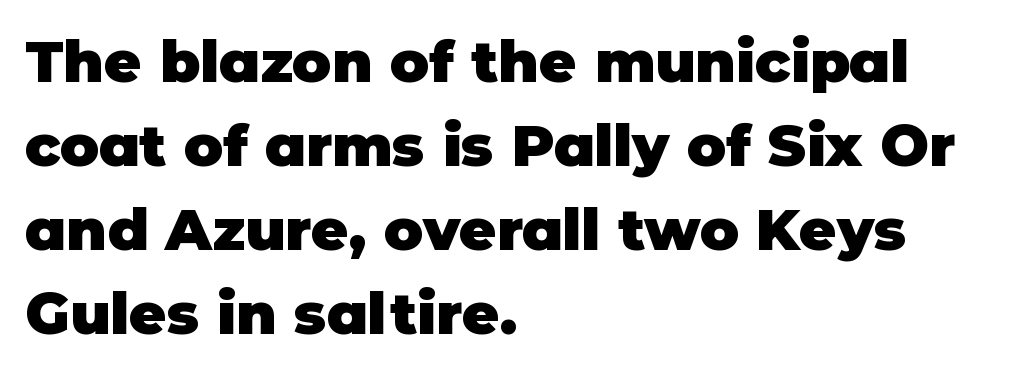
Q: Is the text bold? A: Yes.
Q: Is the text italic (slanted)? A: No, it is upright.
Q: Is the typeface a serif or a sans-serif typeface? A: Sans-serif.
Q: Is the text underlined? A: No.
Q: How is the paragraph aligned? A: Left-aligned.
Q: Is the spacing between letters normal or unusually wide? A: Normal.
Q: Is the spacing between lines tight, normal or loose? A: Normal.
Q: Width (condensed, normal, or wide)? A: Normal.
Q: Stroke contrast? A: Low.
Q: x-height? A: Large.
Q: Monospaced? A: No.
